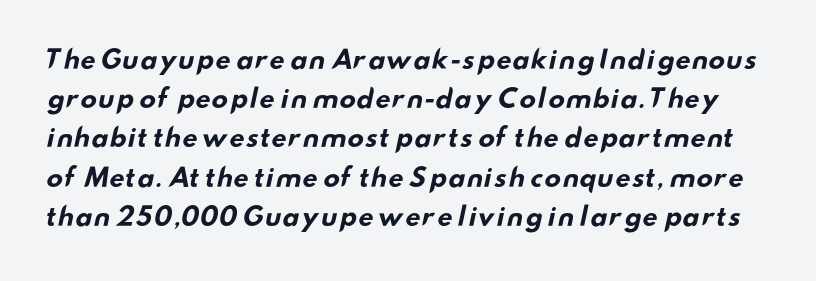
Q: Is the text bold? A: Yes.
Q: Is the text underlined? A: No.
Q: Is the spacing between letters normal or unusually wide? A: Normal.
Q: Is the spacing between lines tight, normal or loose? A: Normal.
